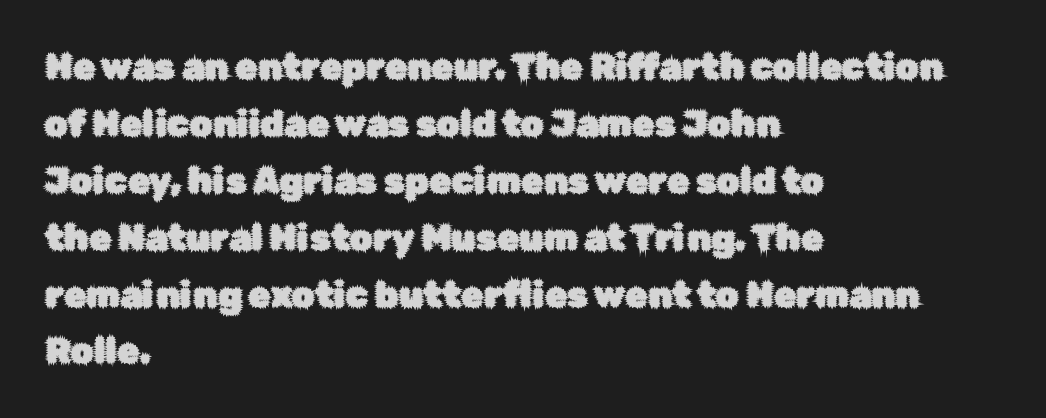
The image shows 36 px sans-serif type, upright; set left-aligned, normal line spacing (1.58x), normal letter spacing, not underlined; low stroke contrast and a medium x-height.
